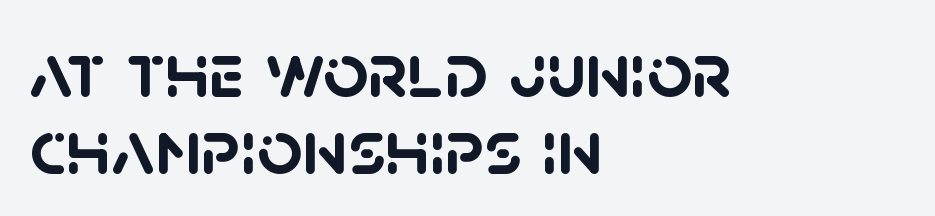
{"serif": "no", "bold": "yes", "weight": "semibold", "width": "normal", "stroke_contrast": "low", "x_height": "large", "monospaced": "no", "underline": "no", "align": "left", "line_spacing": "tight", "line_spacing_ratio": 0.98, "letter_spacing": "normal", "letter_spacing_em": 0.0, "glyph_px": 79}
